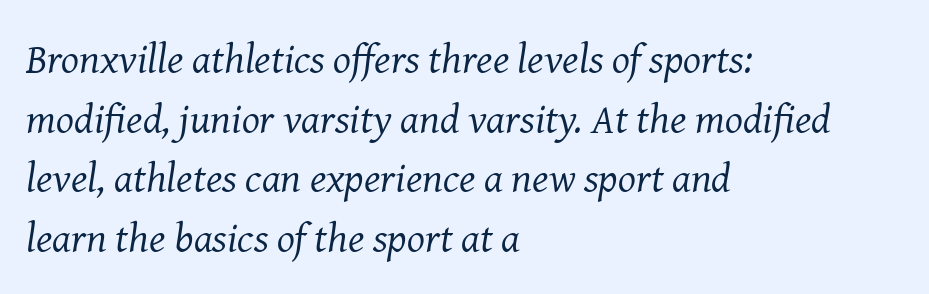
The font's italic variant was chosen for this text. Is there much room between lines? A standard amount, neither cramped nor airy. There is no visible air inserted between adjacent glyphs. You can tell from the footed stems that serif type was used.
